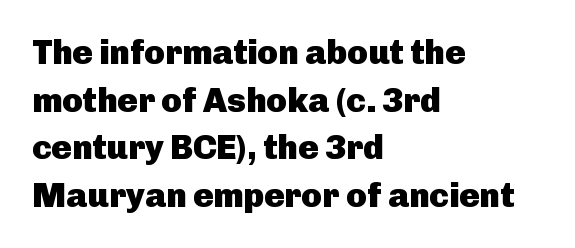
Q: Is the text bold? A: Yes.
Q: Is the text italic (slanted)? A: No, it is upright.
Q: Is the typeface a serif or a sans-serif typeface? A: Sans-serif.
Q: Is the text underlined? A: No.
Q: How is the paragraph aligned? A: Left-aligned.
Q: Is the spacing between letters normal or unusually wide? A: Normal.
Q: Is the spacing between lines tight, normal or loose? A: Normal.
Q: Width (condensed, normal, or wide)? A: Normal.
Q: Stroke contrast? A: Low.
Q: x-height? A: Medium.
Q: Monospaced? A: No.
